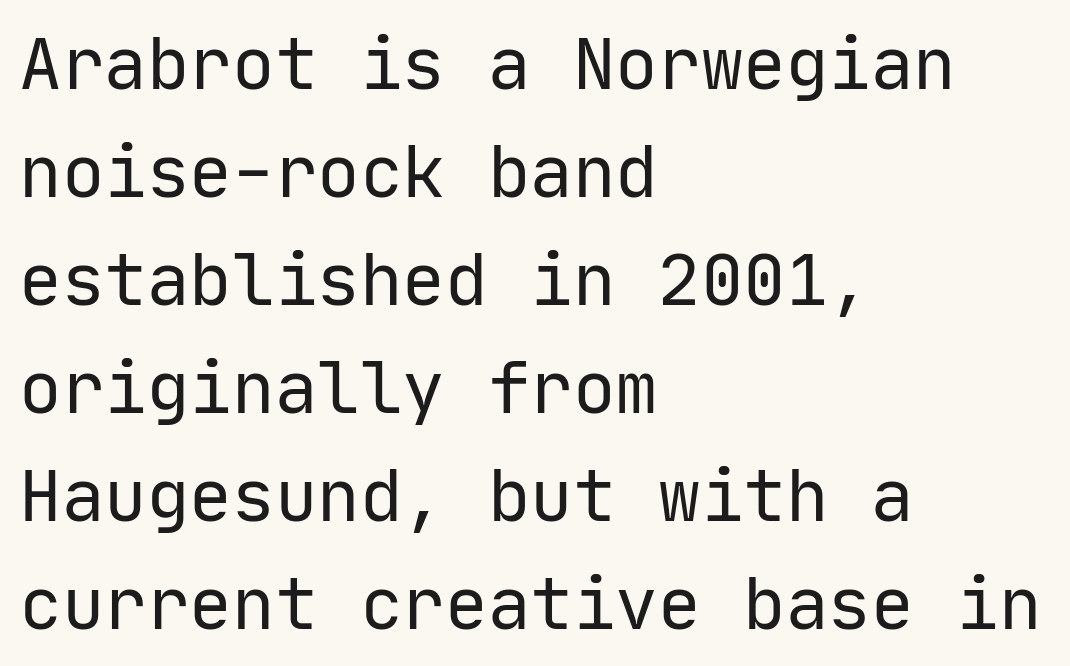
The setting favours the left margin, as ordinary paragraphs usually do. These lines sit exactly where default settings would place them. Italic? Not at all — the glyphs are vertical. The letters march in equal steps, a hallmark of fixed-pitch type. The font is comparable to plain body text, perhaps lighter. This sample uses plain, unmodified letter spacing.
